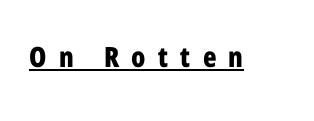
The tracking jumps out immediately: characters are airy and widely separated. The lettering holds an erect, upright posture throughout. Note: no serifs on the glyphs. Note the varied advance widths — an 'i' is clearly narrower than an 'm'.
